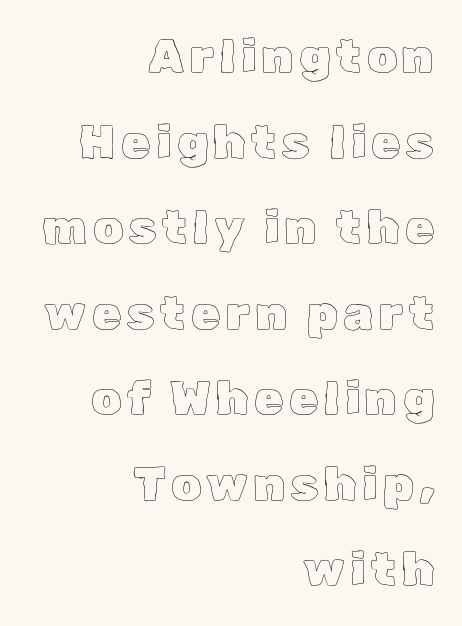
Character widths vary here, with narrow letters taking less room than wide ones. This is roman type, the default non-slanted kind. Horizontal alignment here is rightward, an uncommon choice for prose. Underline: absent.
